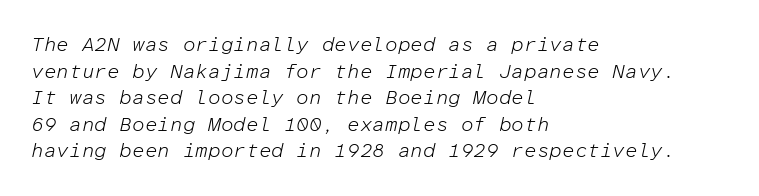
{"italic": "yes", "lean": "right", "slant_degrees": 12, "bold": "no", "underline": "no", "align": "left", "line_spacing": "normal", "line_spacing_ratio": 1.33, "letter_spacing": "normal", "letter_spacing_em": 0.0, "glyph_px": 20}
